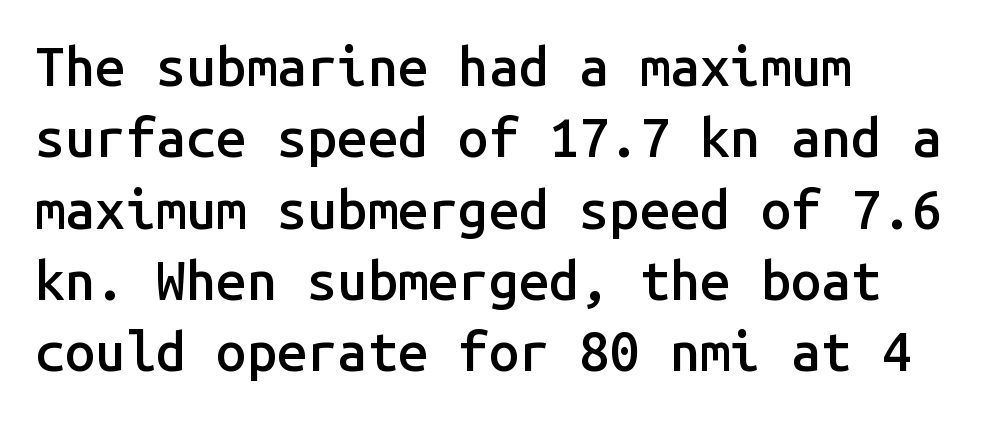
Q: Is the text bold? A: Semi-bold.
Q: Is the text italic (slanted)? A: No, it is upright.
Q: Is the typeface a serif or a sans-serif typeface? A: Sans-serif.
Q: Is the text underlined? A: No.
Q: How is the paragraph aligned? A: Left-aligned.
Q: Is the spacing between letters normal or unusually wide? A: Normal.
Q: Is the spacing between lines tight, normal or loose? A: Normal.
Q: Width (condensed, normal, or wide)? A: Normal.
Q: Stroke contrast? A: Low.
Q: x-height? A: Medium.
Q: Monospaced? A: Yes.
